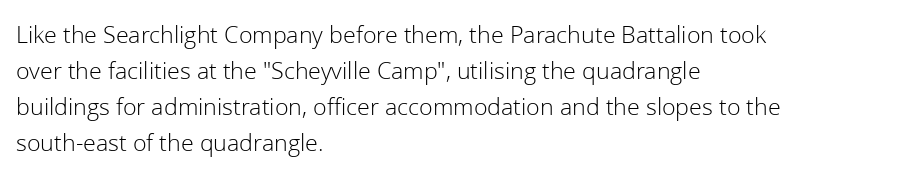
The image shows 25 px text type, upright; set left-aligned, normal line spacing (1.44x), normal letter spacing, not underlined.
